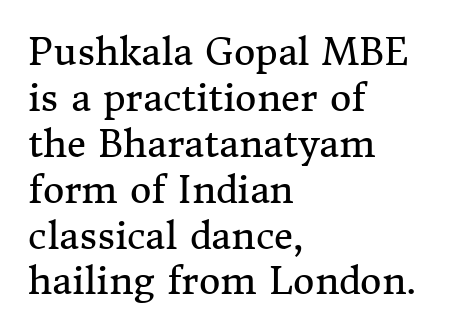
Q: Is the text bold? A: No.
Q: Is the text italic (slanted)? A: No, it is upright.
Q: Is the typeface a serif or a sans-serif typeface? A: Serif.
Q: Is the text underlined? A: No.
Q: How is the paragraph aligned? A: Left-aligned.
Q: Is the spacing between letters normal or unusually wide? A: Normal.
Q: Width (condensed, normal, or wide)? A: Normal.
Q: Stroke contrast? A: Medium.
Q: x-height? A: Medium.
Q: Monospaced? A: No.
